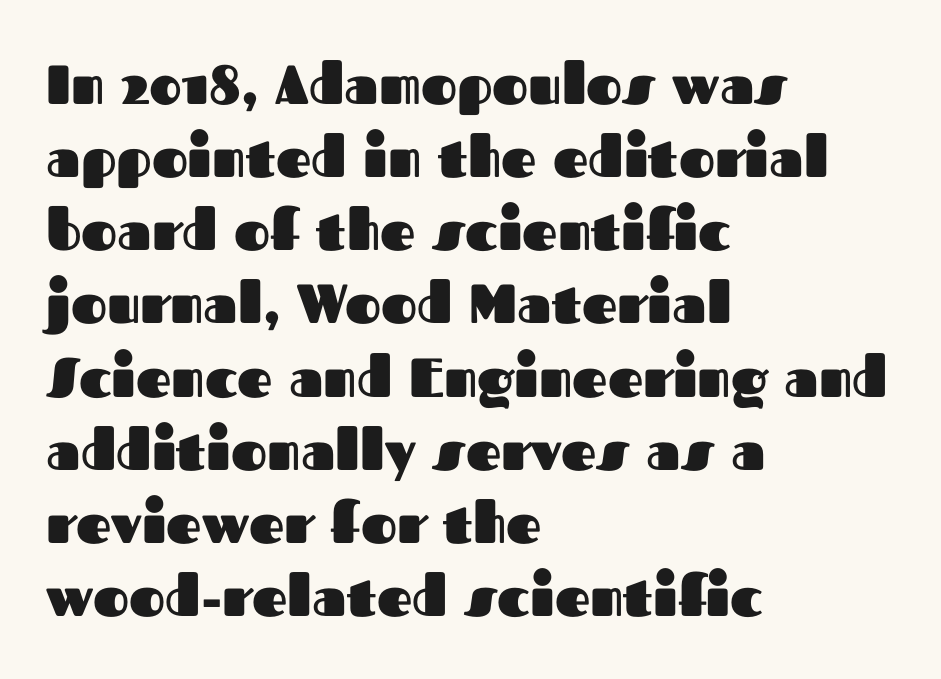
The image shows 55 px heavy sans-serif type, upright; set left-aligned, normal line spacing (1.33x), normal letter spacing, not underlined; medium stroke contrast and a medium x-height.
